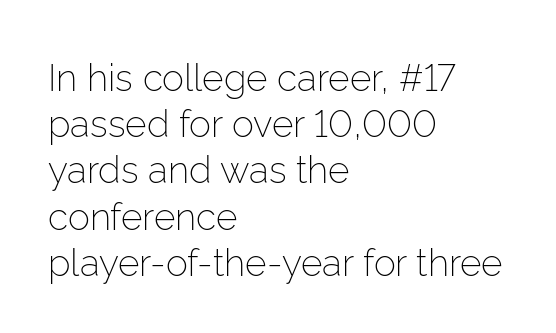
{"serif": "no", "italic": "no", "bold": "no", "weight": "light", "width": "normal", "stroke_contrast": "low", "x_height": "medium", "monospaced": "no", "underline": "no", "align": "left", "line_spacing": "normal", "line_spacing_ratio": 1.25, "letter_spacing": "normal", "letter_spacing_em": 0.0, "glyph_px": 37}
